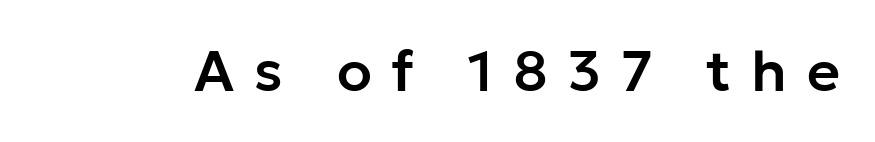
{"serif": "no", "italic": "no", "width": "normal", "stroke_contrast": "low", "x_height": "medium", "monospaced": "no", "underline": "no", "letter_spacing": "wide", "letter_spacing_em": 0.35, "glyph_px": 57}
